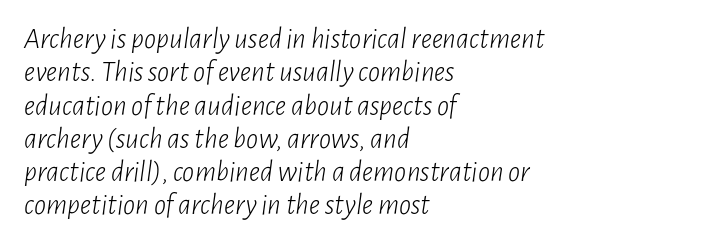
Q: Is the text bold? A: No.
Q: Is the text italic (slanted)? A: Yes, it leans right by about 7 degrees.
Q: Is the text underlined? A: No.
Q: How is the paragraph aligned? A: Left-aligned.
Q: Is the spacing between letters normal or unusually wide? A: Normal.
Q: Is the spacing between lines tight, normal or loose? A: Tight.
Q: Width (condensed, normal, or wide)? A: Condensed.
Q: Stroke contrast? A: Low.
Q: x-height? A: Medium.
Q: Monospaced? A: No.
